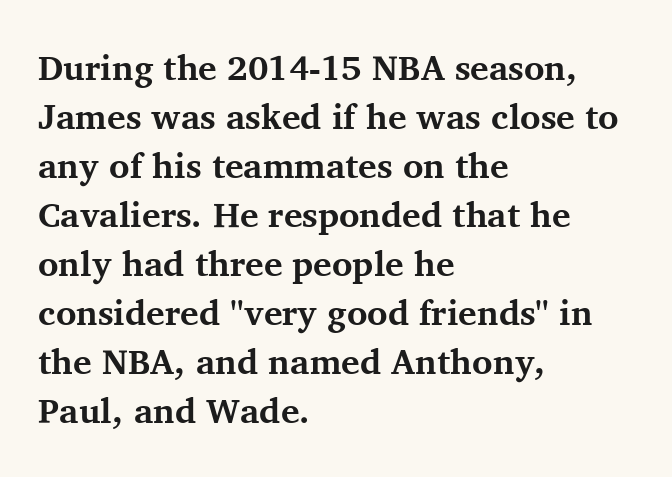
Each letter keeps its own natural width here, so spacing adapts to shape. Tracking value appears to be zero — textbook default spacing. Italic: no, the glyphs are upright roman. Students, this is bold: see how much ink each stroke carries. The paragraph has a hard left edge and a soft right edge.
